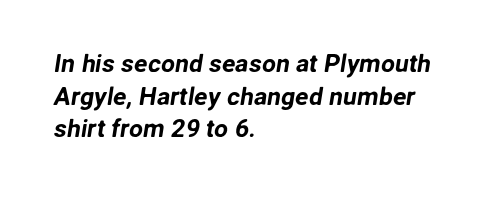
The image shows 25 px text type; set left-aligned, normal line spacing (1.31x), normal letter spacing, not underlined.
